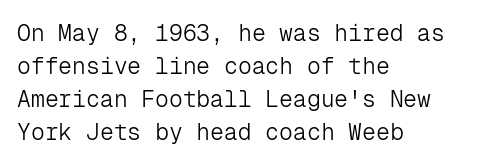
Does extra space separate the letters? No, they use regular spacing. The rendering anchors every line to the left-hand side. The axis of the letterforms is exactly vertical. These lines sit exactly where default settings would place them. Ink coverage per letter is moderate at most. Bare-footed words on every line.
